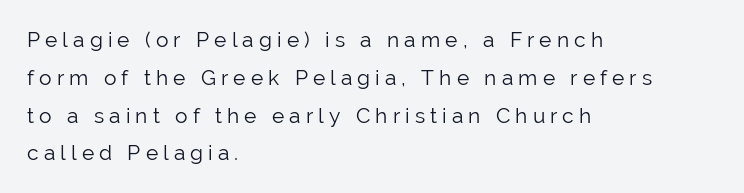
The image shows 21 px text type, upright; set left-aligned, line spacing 1.8x, unusually wide letter spacing (+0.24 em), not underlined.
